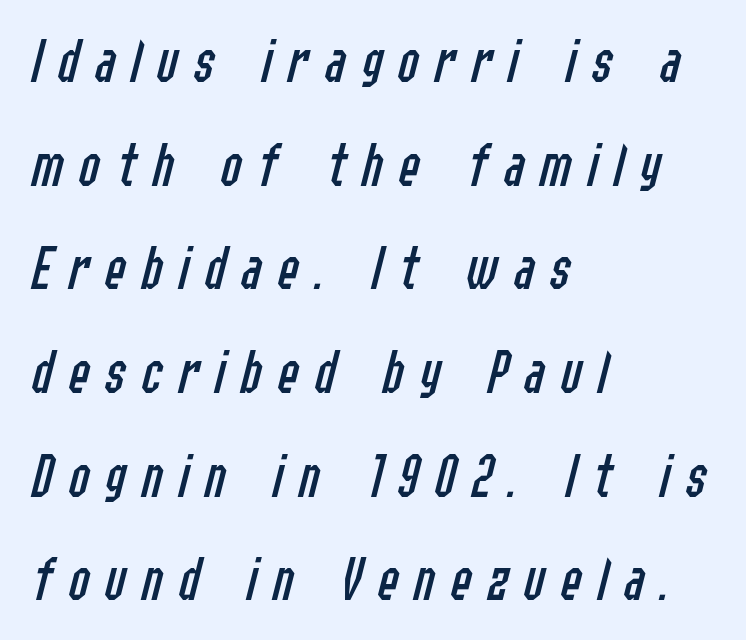
Q: Is the text bold? A: No.
Q: Is the text italic (slanted)? A: Yes, it leans right by about 14 degrees.
Q: Is the text underlined? A: No.
Q: How is the paragraph aligned? A: Left-aligned.
Q: Is the spacing between letters normal or unusually wide? A: Unusually wide.
Q: Is the spacing between lines tight, normal or loose? A: Normal.
Q: Width (condensed, normal, or wide)? A: Condensed.
Q: Stroke contrast? A: Low.
Q: x-height? A: Medium.
Q: Monospaced? A: No.
